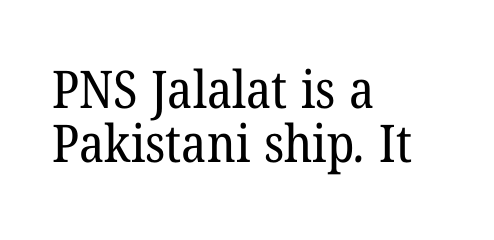
You could call the tracking neutral — neither tight nor loose. Where is the straight margin? On the left. No extra ink here — the face is not bold. How would I describe the line gaps? Narrow and economical. These lines are rendered in a variable-pitch font.
